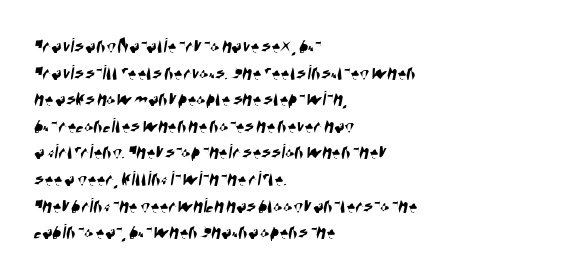
Q: Is the text underlined? A: No.
Q: How is the paragraph aligned? A: Left-aligned.
Q: Is the spacing between letters normal or unusually wide? A: Normal.
